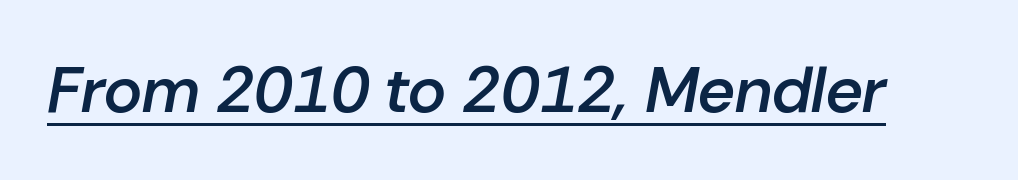
The letters sit at their default tracking, neither squeezed nor spread. A typesetter would mark this as italic. The glyphs are accompanied by a horizontal stroke just below them. I'd describe the lettering as semibold — firm but not a full bold. The rendering uses natural spacing where letterforms have individual widths.
